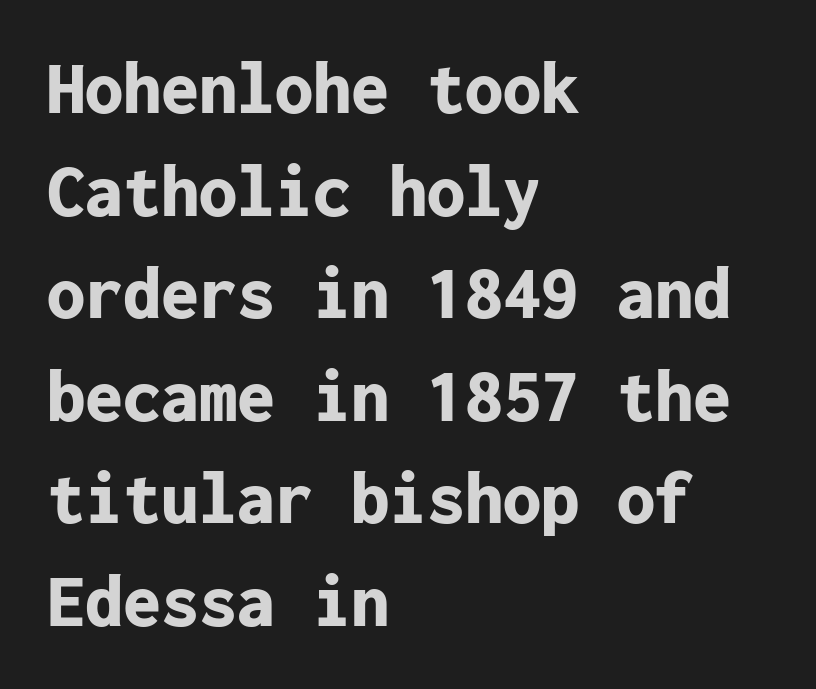
The image shows 76 px bold sans-serif type, upright, monospaced; set left-aligned, normal line spacing (1.35x), normal letter spacing, not underlined; low stroke contrast and a medium x-height.
